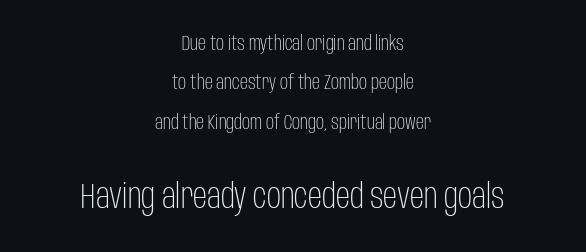
{"serif": "no", "italic": "no", "bold": "no", "weight": "light", "width": "condensed", "stroke_contrast": "low", "x_height": "large", "monospaced": "no", "underline": "no", "align": "center", "line_spacing": "loose", "line_spacing_ratio": 1.97, "letter_spacing": "normal", "letter_spacing_em": 0.0, "larger_block": "second", "size_ratio": 1.75, "glyph_px": 35}
